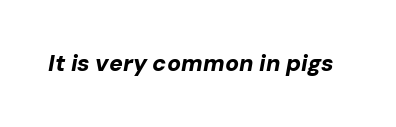
Looking at the ascenders, they clearly lean. Caption: standard tracking, unaltered. Pretty heavy lettering here — definitely bold. The baseline area is clear.
